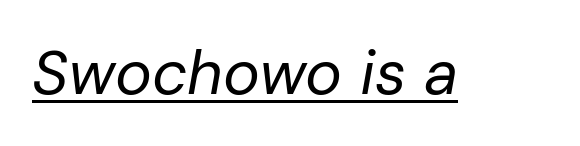
{"italic": "yes", "lean": "right", "slant_degrees": 10, "bold": "no", "weight": "regular", "width": "normal", "stroke_contrast": "low", "x_height": "medium", "monospaced": "no", "underline": "yes", "letter_spacing": "normal", "letter_spacing_em": 0.0, "glyph_px": 62}
